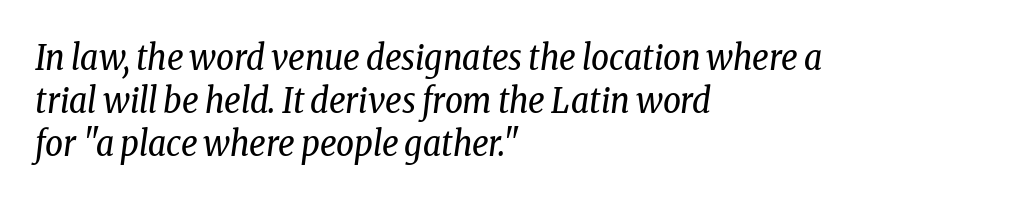
The setting favours the left margin, as ordinary paragraphs usually do. The letters are slanted; this is an italic face. Rule under the text: the space is simply empty. What kind of face is this? One with serifs.
